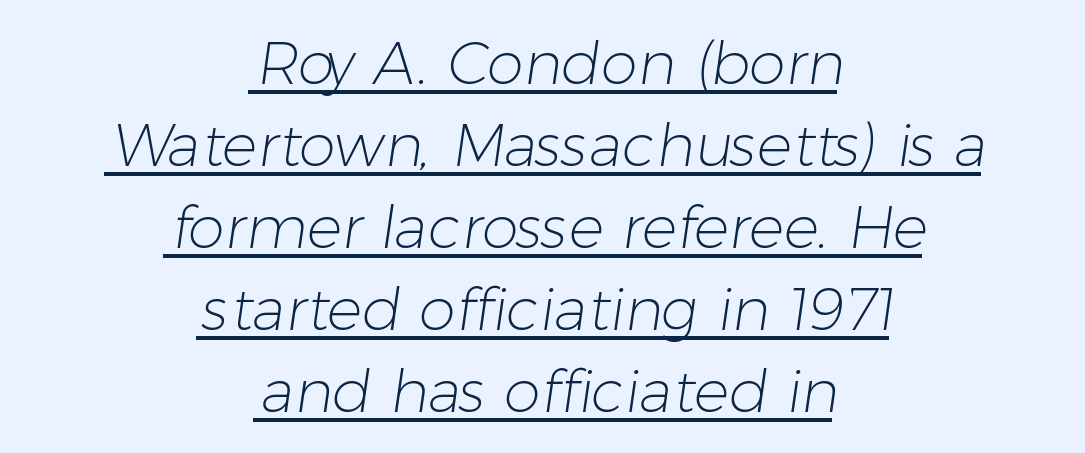
Q: Is the text bold? A: No.
Q: Is the typeface a serif or a sans-serif typeface? A: Sans-serif.
Q: Is the text underlined? A: Yes.
Q: How is the paragraph aligned? A: Centered.
Q: Is the spacing between letters normal or unusually wide? A: Normal.
Q: Is the spacing between lines tight, normal or loose? A: Normal.
Q: Width (condensed, normal, or wide)? A: Normal.
Q: Stroke contrast? A: Low.
Q: x-height? A: Medium.
Q: Monospaced? A: No.
